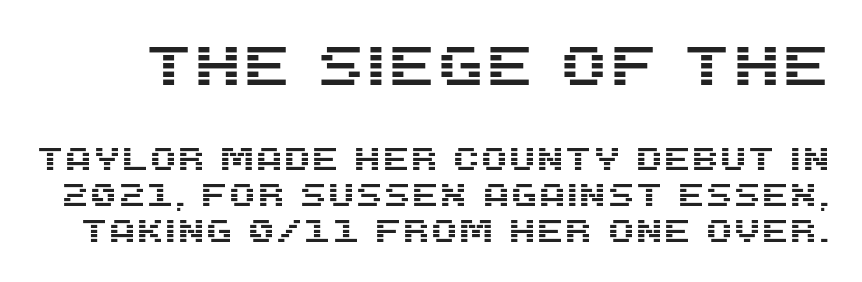
In terms of letterform style, serifs are entirely absent. The line-height multiplier appears low, near solid setting. Rendered with straight, roman letterforms. Two sizes are in play, and the larger belongs to the first block. Each letter keeps its own natural width here, so spacing adapts to shape. In terms of letterspacing, this is plain default setting.
